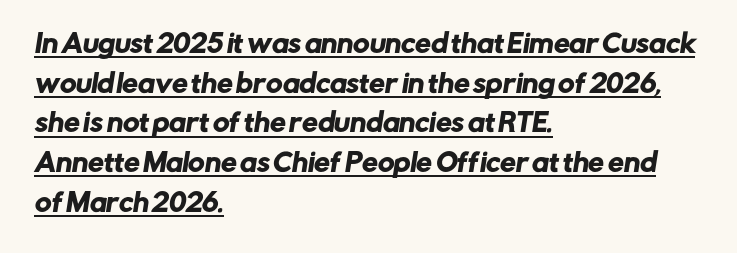
Compared with typical paragraphs, the rows here are spaced about the same. Nobody touched the tracking dial on this one. Decoration check: the copy is underlined. The lines in this sample share a left origin and differ only in where they stop.
